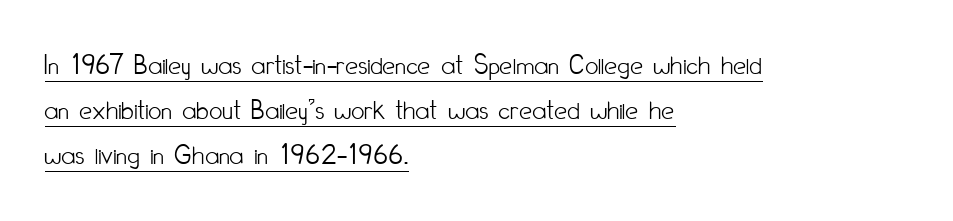
{"serif": "no", "italic": "no", "bold": "no", "weight": "light", "width": "condensed", "stroke_contrast": "low", "x_height": "small", "monospaced": "no", "underline": "yes", "align": "left", "line_spacing": "normal", "line_spacing_ratio": 1.55, "letter_spacing": "normal", "letter_spacing_em": 0.0, "glyph_px": 29}
